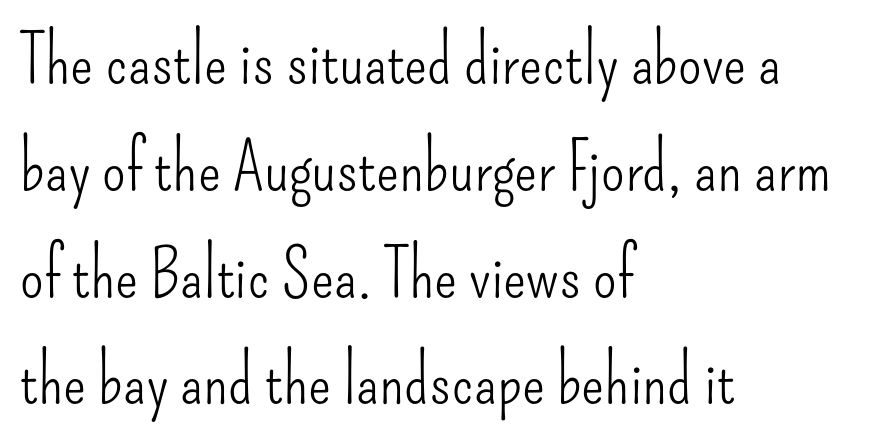
The image shows 68 px light, condensed sans-serif type, upright; set left-aligned, normal line spacing (1.57x), normal letter spacing, not underlined; low stroke contrast and a small x-height.
